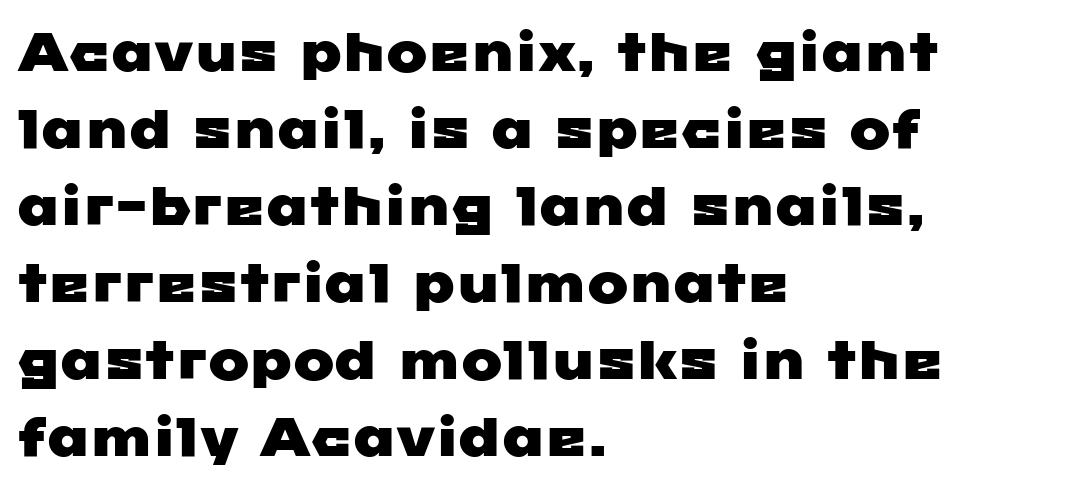
{"serif": "no", "width": "wide", "stroke_contrast": "low", "x_height": "medium", "monospaced": "no", "underline": "no", "align": "left", "line_spacing": "normal", "line_spacing_ratio": 1.4, "letter_spacing": "normal", "letter_spacing_em": 0.0, "glyph_px": 55}
